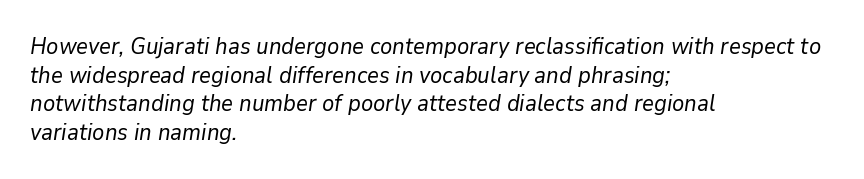
The image shows 23 px text type, italic (leaning right); set left-aligned, line spacing 1.24x, normal letter spacing, not underlined.
